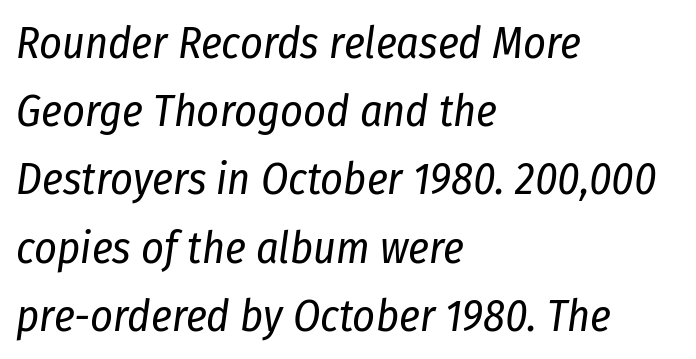
Q: Is the text bold? A: No.
Q: Is the text italic (slanted)? A: Yes, it leans right by about 8 degrees.
Q: Is the text underlined? A: No.
Q: How is the paragraph aligned? A: Left-aligned.
Q: Is the spacing between letters normal or unusually wide? A: Normal.
Q: Is the spacing between lines tight, normal or loose? A: Normal.
Q: Width (condensed, normal, or wide)? A: Condensed.
Q: Stroke contrast? A: Low.
Q: x-height? A: Medium.
Q: Monospaced? A: No.
